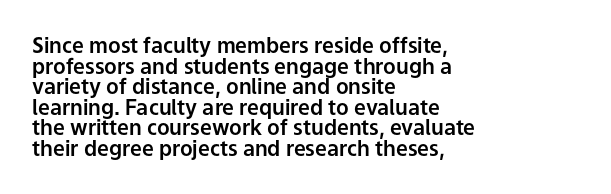
{"italic": "no", "underline": "no", "align": "left", "line_spacing": "tight", "line_spacing_ratio": 0.98, "letter_spacing": "normal", "letter_spacing_em": 0.0, "glyph_px": 21}
